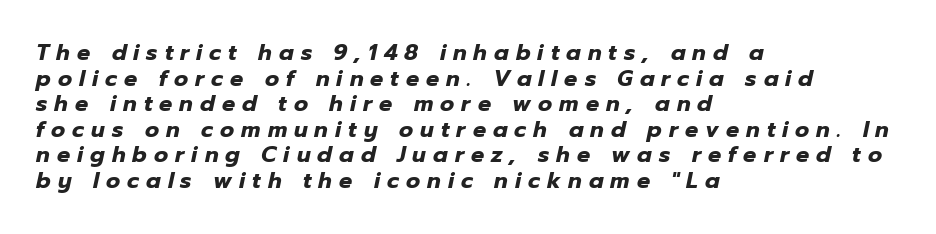
Q: Is the text bold? A: Yes.
Q: Is the text italic (slanted)? A: Yes, it leans right by about 12 degrees.
Q: Is the text underlined? A: No.
Q: How is the paragraph aligned? A: Left-aligned.
Q: Is the spacing between letters normal or unusually wide? A: Unusually wide.
